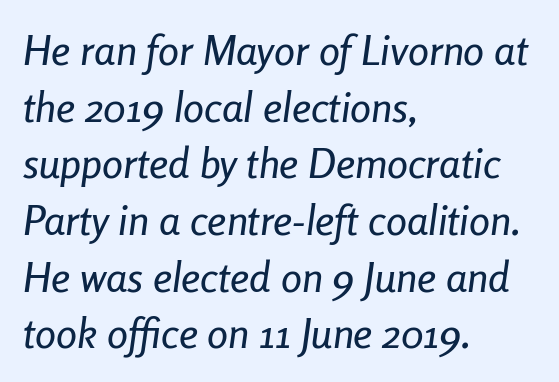
{"italic": "yes", "lean": "right", "slant_degrees": 8, "width": "condensed", "stroke_contrast": "low", "x_height": "medium", "monospaced": "no", "underline": "no", "align": "left", "line_spacing": "normal", "line_spacing_ratio": 1.35, "letter_spacing": "normal", "letter_spacing_em": 0.0, "glyph_px": 42}
